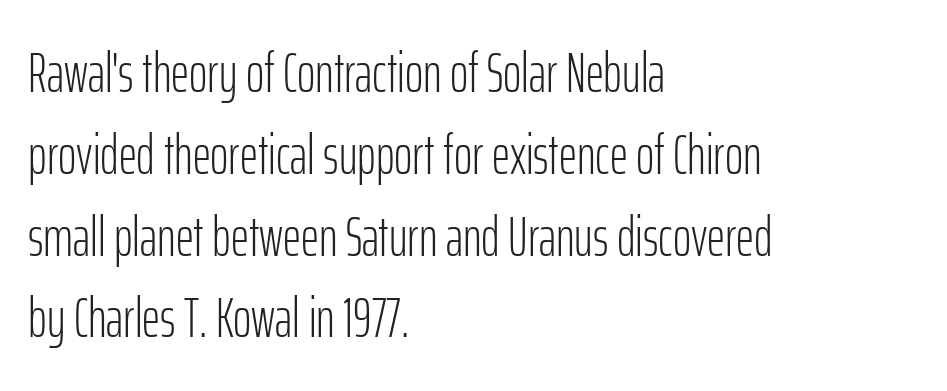
The image shows 56 px light, condensed sans-serif type, upright; set left-aligned, normal line spacing (1.46x), normal letter spacing, not underlined; low stroke contrast and a medium x-height.
